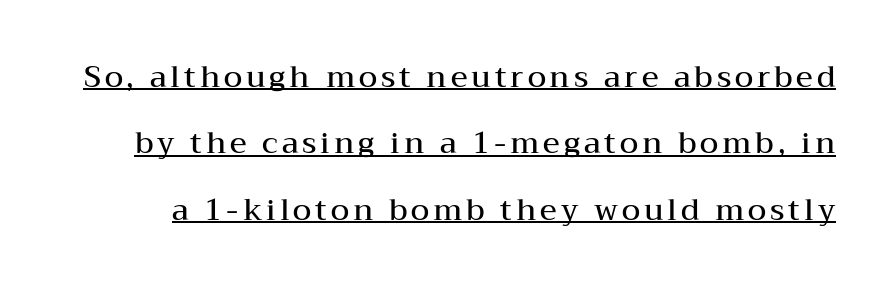
{"serif": "yes", "italic": "no", "bold": "semi", "weight": "semibold", "width": "wide", "stroke_contrast": "medium", "x_height": "medium", "monospaced": "no", "underline": "yes", "line_spacing": "loose", "line_spacing_ratio": 2.21, "glyph_px": 30}
